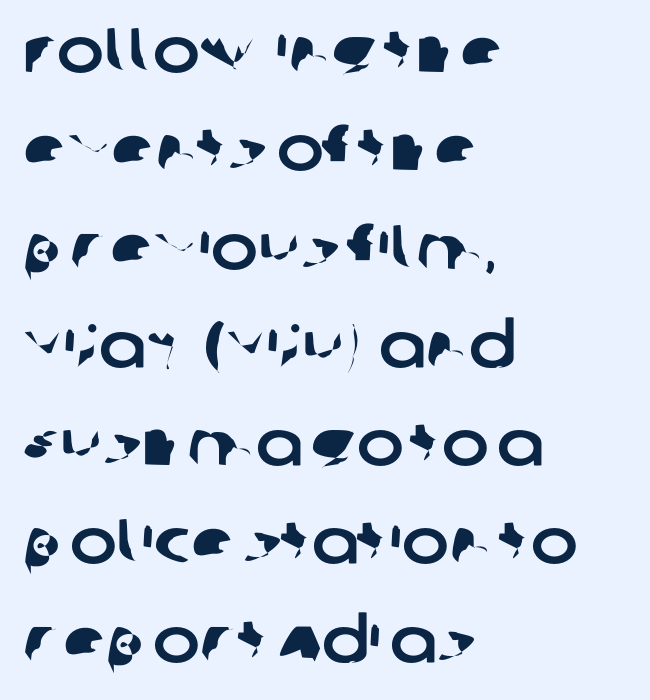
{"serif": "no", "width": "normal", "stroke_contrast": "low", "x_height": "large", "monospaced": "no", "underline": "no", "align": "left", "line_spacing": "normal", "line_spacing_ratio": 1.56, "letter_spacing": "normal", "letter_spacing_em": 0.0, "glyph_px": 63}
